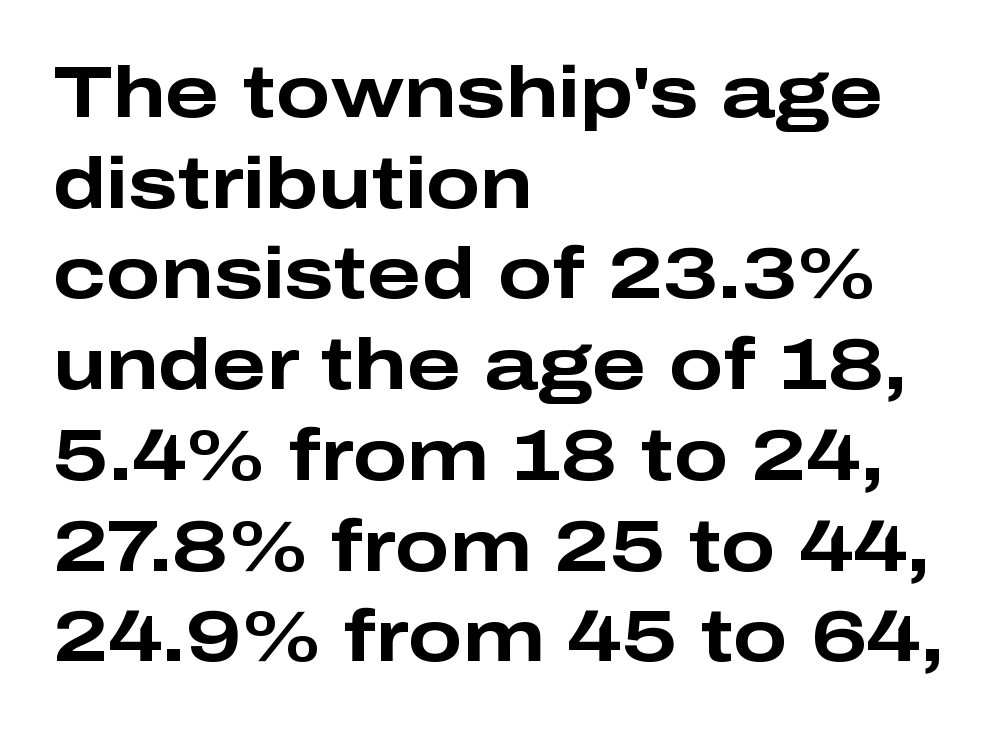
{"serif": "no", "italic": "no", "bold": "yes", "weight": "bold", "width": "wide", "stroke_contrast": "low", "x_height": "medium", "monospaced": "no", "underline": "no", "align": "left", "line_spacing": "normal", "line_spacing_ratio": 1.26, "letter_spacing": "normal", "letter_spacing_em": 0.0, "glyph_px": 72}
